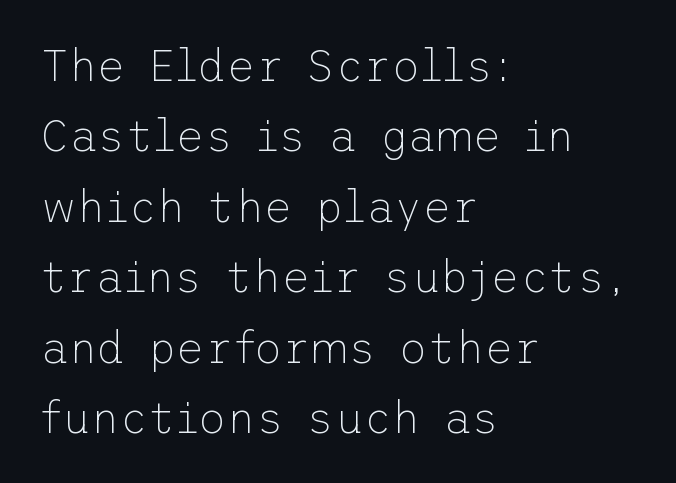
The image shows 44 px thin sans-serif type, upright; set left-aligned, normal line spacing (1.6x), normal letter spacing, not underlined; low stroke contrast and a medium x-height.
